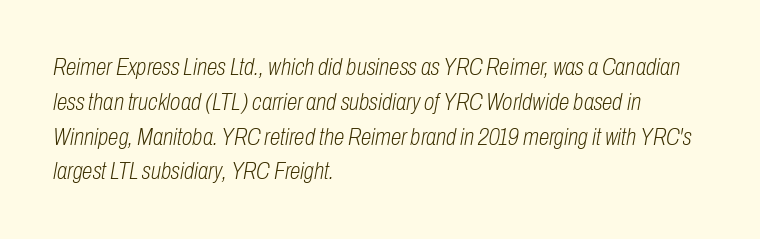
Words float on clear page, feet unadorned. Interline gaps are of average width in this sample. In CSS terms this would be text-align: left. How are the letters spaced? Ordinarily, with no added tracking.
